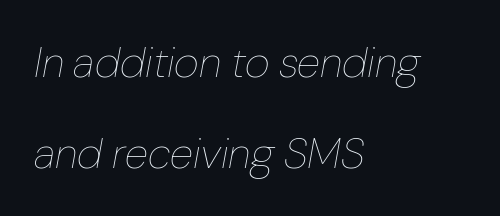
Q: Is the text bold? A: No.
Q: Is the text italic (slanted)? A: Yes, it leans right by about 10 degrees.
Q: Is the text underlined? A: No.
Q: How is the paragraph aligned? A: Left-aligned.
Q: Is the spacing between letters normal or unusually wide? A: Normal.
Q: Is the spacing between lines tight, normal or loose? A: Loose.
Q: Width (condensed, normal, or wide)? A: Normal.
Q: Stroke contrast? A: Low.
Q: x-height? A: Medium.
Q: Monospaced? A: No.
